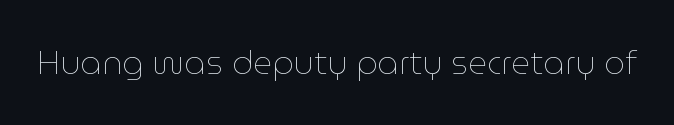
{"italic": "no", "bold": "no", "weight": "thin", "width": "normal", "stroke_contrast": "low", "x_height": "medium", "monospaced": "no", "underline": "no", "letter_spacing": "normal", "letter_spacing_em": 0.0, "glyph_px": 33}
